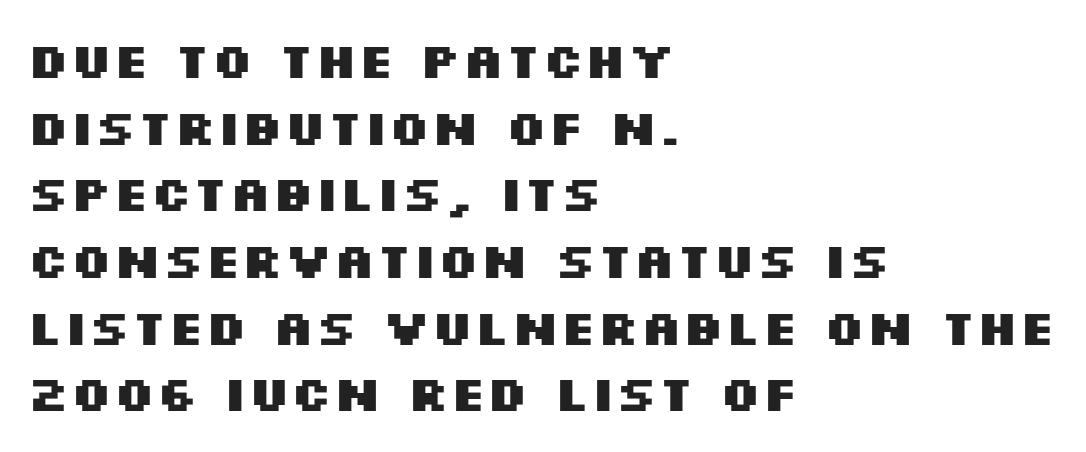
{"serif": "no", "italic": "no", "bold": "yes", "weight": "heavy", "width": "wide", "stroke_contrast": "medium", "x_height": "large", "monospaced": "no", "underline": "no", "align": "left", "line_spacing": "normal", "line_spacing_ratio": 1.36, "letter_spacing": "normal", "letter_spacing_em": 0.0, "glyph_px": 49}
